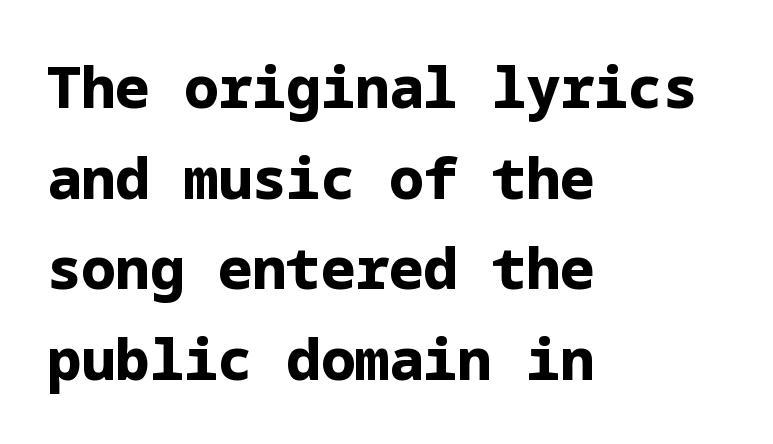
Q: Is the text bold? A: Yes.
Q: Is the text italic (slanted)? A: No, it is upright.
Q: Is the typeface a serif or a sans-serif typeface? A: Sans-serif.
Q: Is the text underlined? A: No.
Q: How is the paragraph aligned? A: Left-aligned.
Q: Is the spacing between letters normal or unusually wide? A: Normal.
Q: Is the spacing between lines tight, normal or loose? A: Normal.
Q: Width (condensed, normal, or wide)? A: Normal.
Q: Stroke contrast? A: Low.
Q: x-height? A: Medium.
